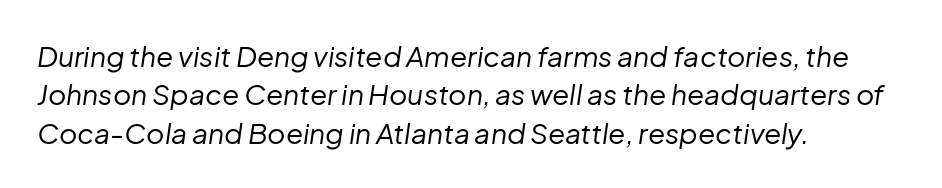
A typesetter would call this zero additional tracking. Spacing verdict: proportional, widths tailored to each character. In CSS terms this would be text-align: left. Is this a heavy cut? Hardly; it is regular or lighter.
